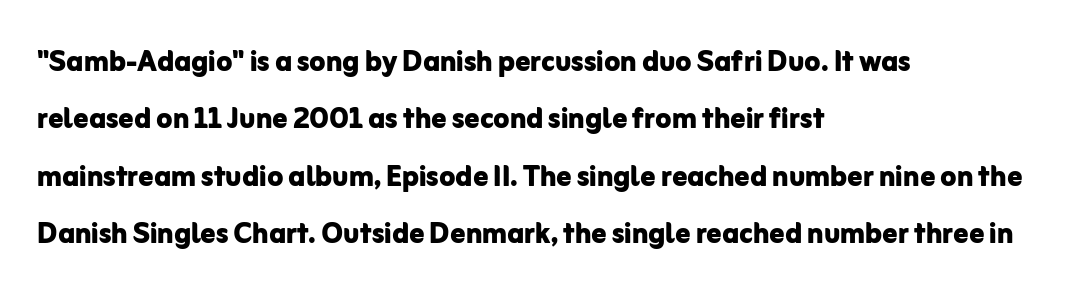
The image shows 37 px bold sans-serif type, upright; set left-aligned, normal line spacing (1.55x), normal letter spacing, not underlined; low stroke contrast and a medium x-height.
